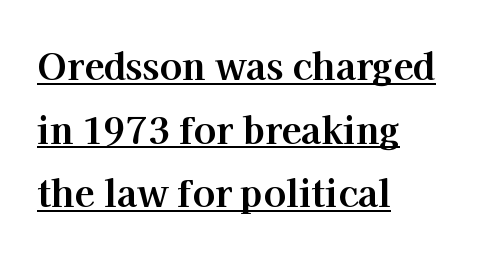
Q: Is the text bold? A: Yes.
Q: Is the text italic (slanted)? A: No, it is upright.
Q: Is the typeface a serif or a sans-serif typeface? A: Serif.
Q: Is the text underlined? A: Yes.
Q: How is the paragraph aligned? A: Left-aligned.
Q: Is the spacing between letters normal or unusually wide? A: Normal.
Q: Width (condensed, normal, or wide)? A: Normal.
Q: Stroke contrast? A: High.
Q: x-height? A: Medium.
Q: Monospaced? A: No.
